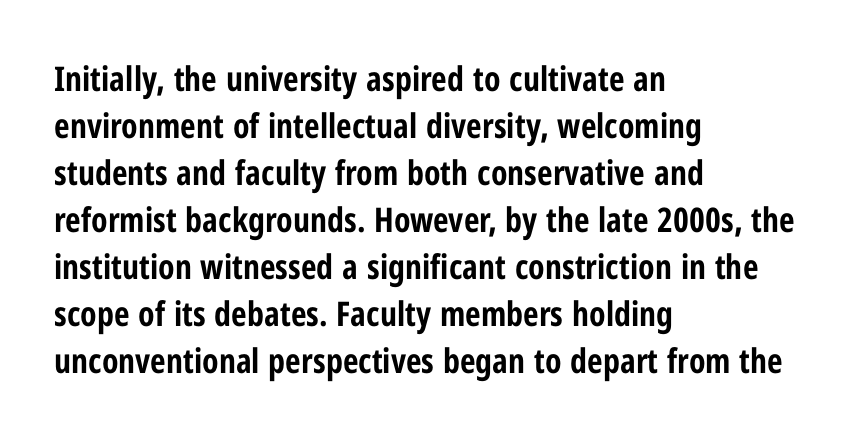
Q: Is the text bold? A: Yes.
Q: Is the text italic (slanted)? A: No, it is upright.
Q: Is the typeface a serif or a sans-serif typeface? A: Sans-serif.
Q: Is the text underlined? A: No.
Q: How is the paragraph aligned? A: Left-aligned.
Q: Is the spacing between letters normal or unusually wide? A: Normal.
Q: Is the spacing between lines tight, normal or loose? A: Normal.
Q: Width (condensed, normal, or wide)? A: Condensed.
Q: Stroke contrast? A: Low.
Q: x-height? A: Medium.
Q: Monospaced? A: No.
